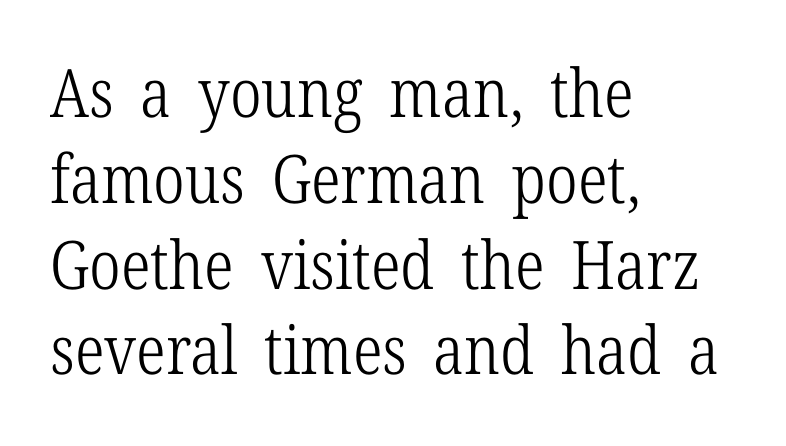
Q: Is the text bold? A: No.
Q: Is the text italic (slanted)? A: No, it is upright.
Q: Is the typeface a serif or a sans-serif typeface? A: Serif.
Q: Is the text underlined? A: No.
Q: How is the paragraph aligned? A: Left-aligned.
Q: Is the spacing between letters normal or unusually wide? A: Normal.
Q: Is the spacing between lines tight, normal or loose? A: Normal.
Q: Width (condensed, normal, or wide)? A: Condensed.
Q: Stroke contrast? A: Low.
Q: x-height? A: Medium.
Q: Monospaced? A: No.
